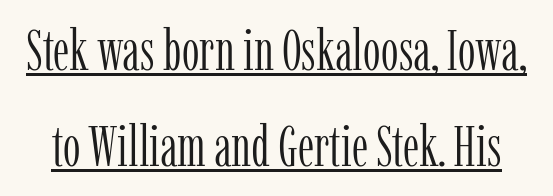
Q: Is the text bold? A: No.
Q: Is the text italic (slanted)? A: No, it is upright.
Q: Is the typeface a serif or a sans-serif typeface? A: Serif.
Q: Is the text underlined? A: Yes.
Q: Is the spacing between letters normal or unusually wide? A: Normal.
Q: Width (condensed, normal, or wide)? A: Condensed.
Q: Stroke contrast? A: Low.
Q: x-height? A: Medium.
Q: Monospaced? A: No.
